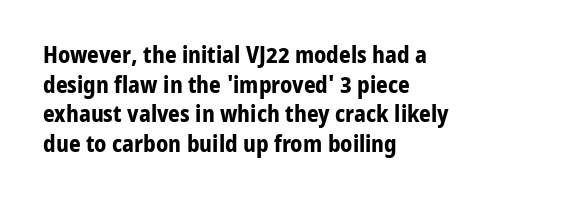
{"italic": "no", "bold": "yes", "underline": "no", "align": "left", "line_spacing": "normal", "line_spacing_ratio": 1.29, "letter_spacing": "normal", "letter_spacing_em": 0.0, "glyph_px": 23}
